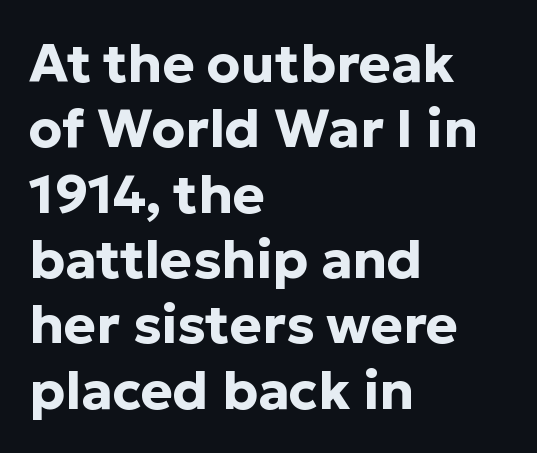
{"serif": "no", "italic": "no", "bold": "yes", "weight": "bold", "width": "normal", "stroke_contrast": "low", "x_height": "medium", "monospaced": "no", "underline": "no", "align": "left", "line_spacing_ratio": 1.21, "letter_spacing": "normal", "letter_spacing_em": 0.0, "glyph_px": 54}
